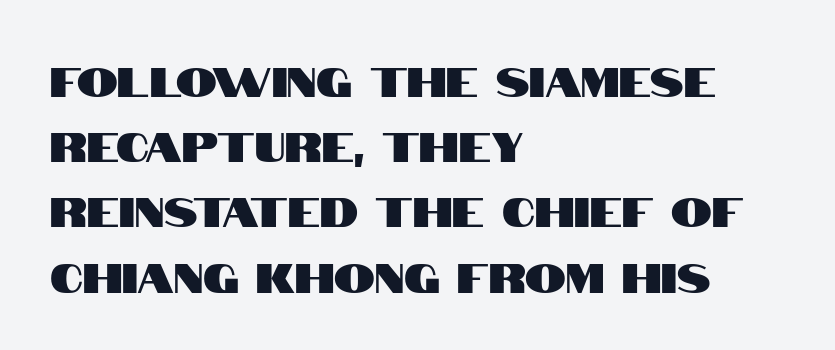
The image shows 41 px condensed sans-serif type, upright; set left-aligned, normal line spacing (1.59x), normal letter spacing, not underlined; high stroke contrast and a large x-height.
